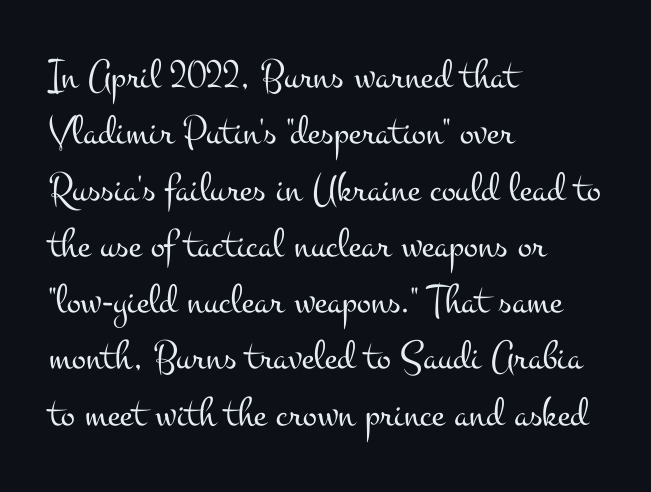
{"serif": "yes", "bold": "no", "weight": "light", "width": "wide", "stroke_contrast": "medium", "x_height": "small", "monospaced": "no", "underline": "no", "align": "left", "line_spacing": "normal", "line_spacing_ratio": 1.34, "letter_spacing": "normal", "letter_spacing_em": 0.0, "glyph_px": 42}
